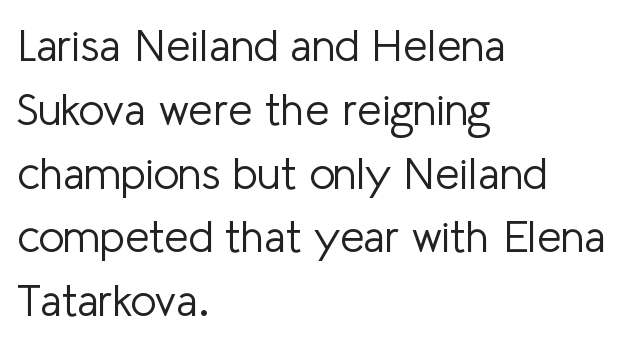
Descenders are the only things crossing below the line. This sample uses plain, unmodified letter spacing. Spacing verdict: proportional, widths tailored to each character. A typesetter would mark this as roman, not italic. In CSS terms this would be text-align: left.
